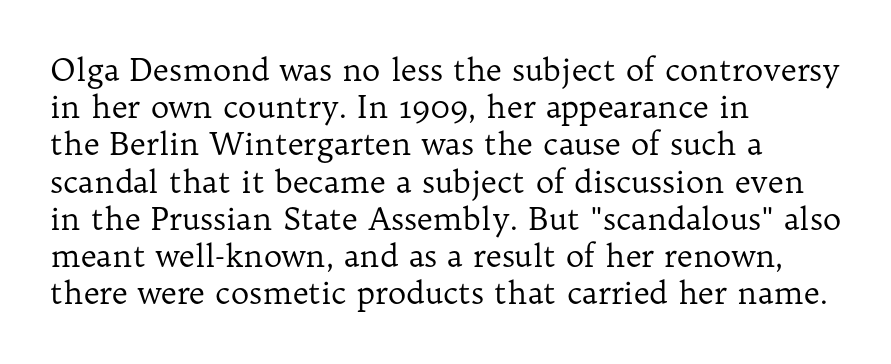
The image shows 31 px regular-weight serif type, upright; set left-aligned, line spacing 1.2x, normal letter spacing, not underlined; low stroke contrast and a medium x-height.
